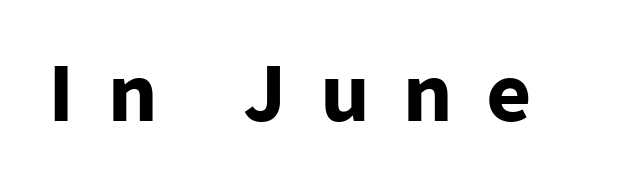
{"serif": "no", "italic": "no", "bold": "yes", "weight": "heavy", "width": "normal", "stroke_contrast": "low", "x_height": "medium", "monospaced": "no", "underline": "no", "letter_spacing": "wide", "letter_spacing_em": 0.44, "glyph_px": 76}
